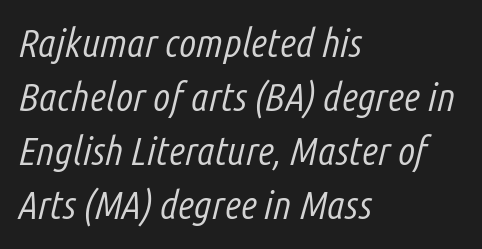
Q: Is the text bold? A: No.
Q: Is the text italic (slanted)? A: Yes, it leans right by about 14 degrees.
Q: Is the text underlined? A: No.
Q: How is the paragraph aligned? A: Left-aligned.
Q: Is the spacing between letters normal or unusually wide? A: Normal.
Q: Is the spacing between lines tight, normal or loose? A: Normal.
Q: Width (condensed, normal, or wide)? A: Condensed.
Q: Stroke contrast? A: Low.
Q: x-height? A: Medium.
Q: Monospaced? A: No.
